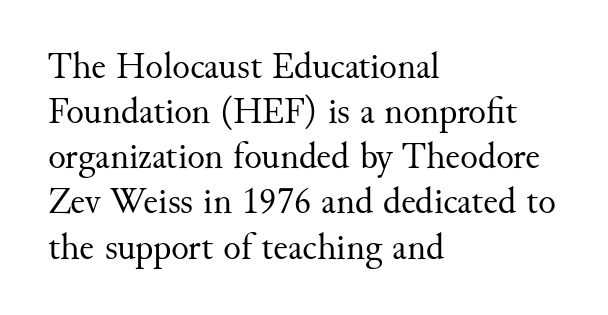
Q: Is the text bold? A: No.
Q: Is the text italic (slanted)? A: No, it is upright.
Q: Is the typeface a serif or a sans-serif typeface? A: Serif.
Q: Is the text underlined? A: No.
Q: How is the paragraph aligned? A: Left-aligned.
Q: Is the spacing between letters normal or unusually wide? A: Normal.
Q: Width (condensed, normal, or wide)? A: Normal.
Q: Stroke contrast? A: Medium.
Q: x-height? A: Small.
Q: Monospaced? A: No.
